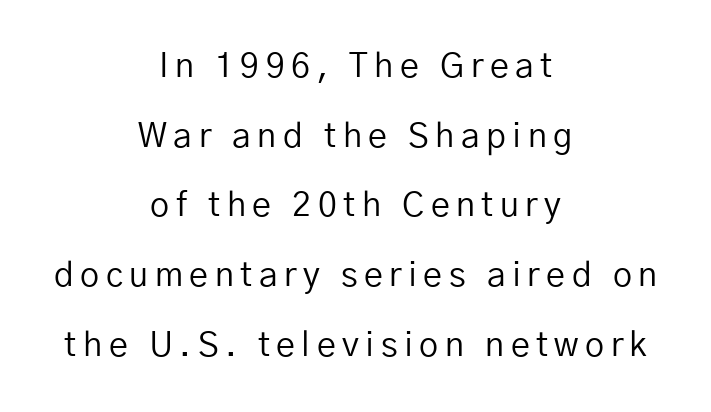
Varying glyph widths throughout — classic text-font behaviour. Stems here are at most as thick as an everyday book face. Typeset on center — no edge is straight. The zone under the glyphs is completely vacant. A sans-serif font was chosen for this passage. Widely set lines give the paragraph a tall, airy silhouette.
